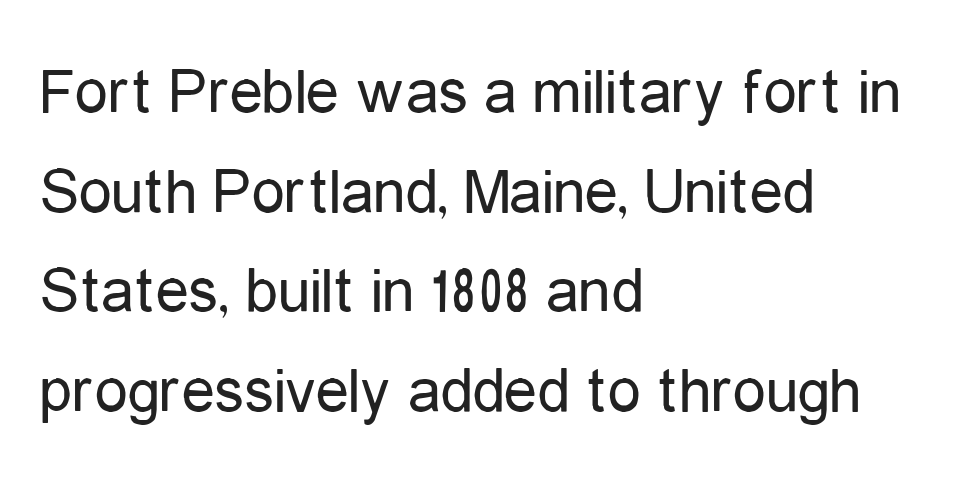
The image shows 66 px regular-weight, condensed sans-serif type, upright; set left-aligned, normal line spacing (1.51x), normal letter spacing, not underlined; low stroke contrast and a medium x-height.
